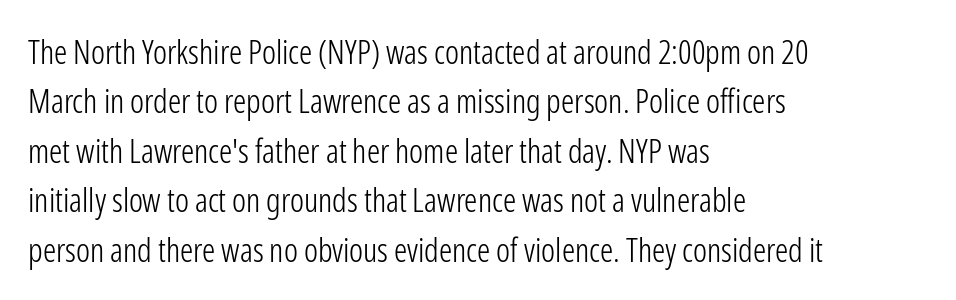
Q: Is the text bold? A: No.
Q: Is the text italic (slanted)? A: No, it is upright.
Q: Is the typeface a serif or a sans-serif typeface? A: Sans-serif.
Q: Is the text underlined? A: No.
Q: How is the paragraph aligned? A: Left-aligned.
Q: Is the spacing between letters normal or unusually wide? A: Normal.
Q: Is the spacing between lines tight, normal or loose? A: Normal.
Q: Width (condensed, normal, or wide)? A: Condensed.
Q: Stroke contrast? A: Low.
Q: x-height? A: Medium.
Q: Monospaced? A: No.
